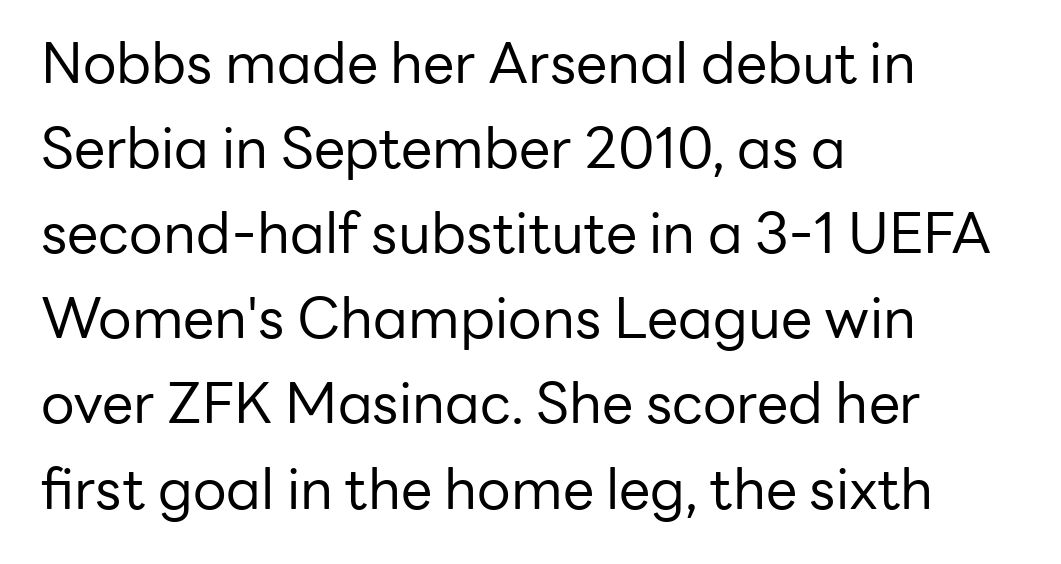
{"serif": "no", "italic": "no", "bold": "no", "weight": "regular", "width": "normal", "stroke_contrast": "low", "x_height": "medium", "monospaced": "no", "underline": "no", "align": "left", "line_spacing": "normal", "line_spacing_ratio": 1.52, "letter_spacing": "normal", "letter_spacing_em": 0.0, "glyph_px": 56}
